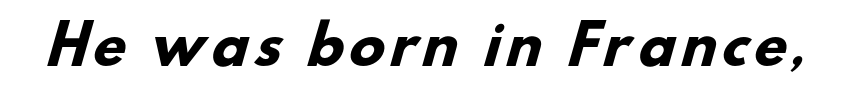
The image shows 53 px heavy sans-serif type; set not underlined; low stroke contrast and a small x-height.
